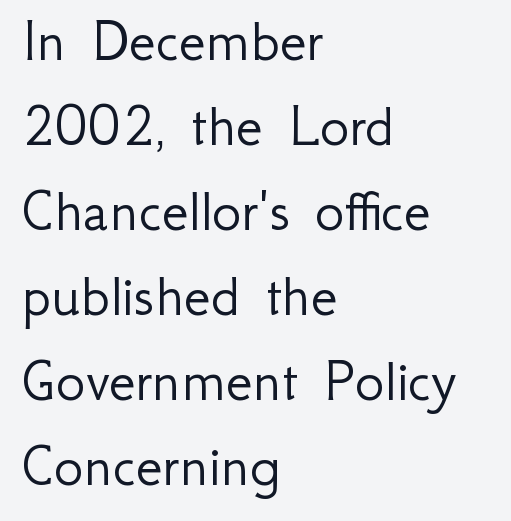
Q: Is the text bold? A: No.
Q: Is the text italic (slanted)? A: No, it is upright.
Q: Is the typeface a serif or a sans-serif typeface? A: Sans-serif.
Q: Is the text underlined? A: No.
Q: How is the paragraph aligned? A: Left-aligned.
Q: Is the spacing between letters normal or unusually wide? A: Normal.
Q: Is the spacing between lines tight, normal or loose? A: Normal.
Q: Width (condensed, normal, or wide)? A: Normal.
Q: Stroke contrast? A: Low.
Q: x-height? A: Small.
Q: Monospaced? A: No.
